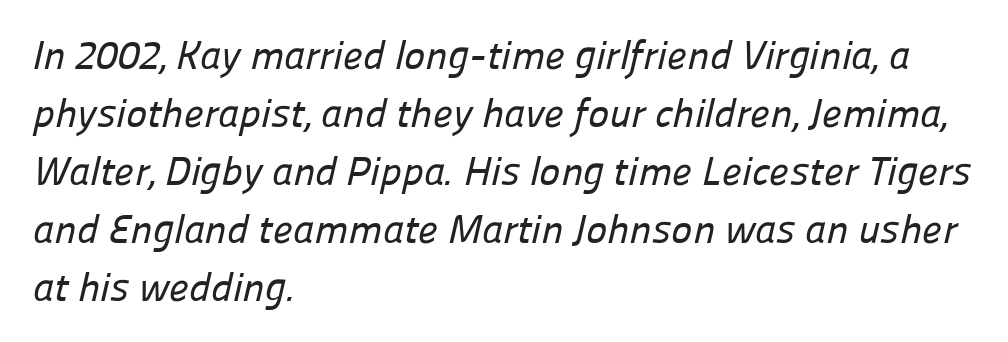
The image shows 40 px sans-serif type; set left-aligned, normal line spacing (1.45x), normal letter spacing, not underlined; low stroke contrast and a medium x-height.
